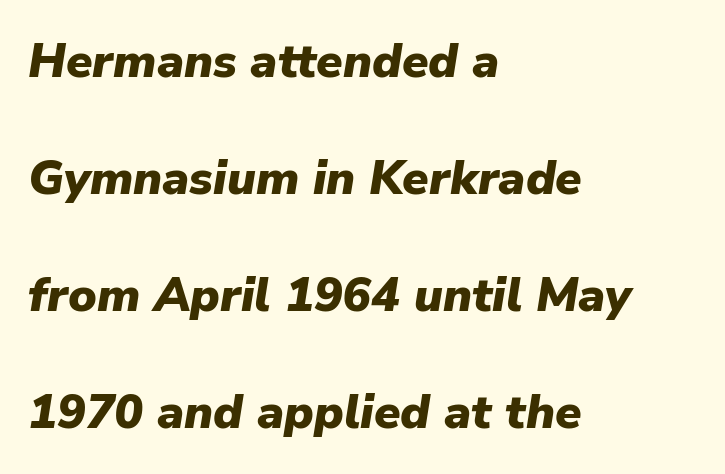
Q: Is the text bold? A: Yes.
Q: Is the text italic (slanted)? A: Yes, it leans right by about 9 degrees.
Q: Is the text underlined? A: No.
Q: How is the paragraph aligned? A: Left-aligned.
Q: Is the spacing between letters normal or unusually wide? A: Normal.
Q: Is the spacing between lines tight, normal or loose? A: Loose.
Q: Width (condensed, normal, or wide)? A: Normal.
Q: Stroke contrast? A: Low.
Q: x-height? A: Medium.
Q: Monospaced? A: No.
